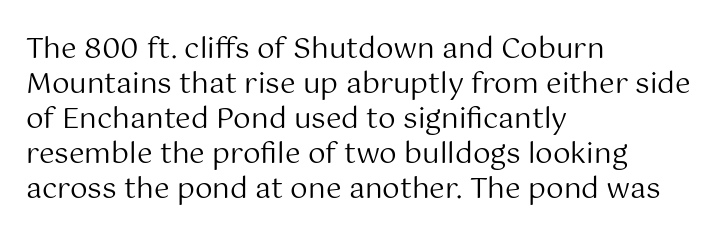
The image shows 28 px regular-weight sans-serif type, upright; set left-aligned, normal line spacing (1.25x), normal letter spacing, not underlined; medium stroke contrast and a medium x-height.
